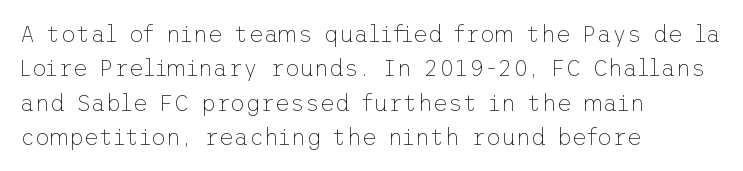
{"italic": "no", "bold": "no", "underline": "no", "align": "left", "line_spacing": "normal", "line_spacing_ratio": 1.5, "letter_spacing": "normal", "letter_spacing_em": 0.0, "glyph_px": 23}
